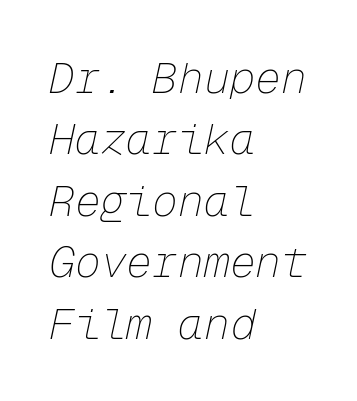
Q: Is the text bold? A: No.
Q: Is the text italic (slanted)? A: Yes, it leans right by about 12 degrees.
Q: Is the text underlined? A: No.
Q: How is the paragraph aligned? A: Left-aligned.
Q: Is the spacing between letters normal or unusually wide? A: Normal.
Q: Is the spacing between lines tight, normal or loose? A: Normal.
Q: Width (condensed, normal, or wide)? A: Normal.
Q: Stroke contrast? A: Low.
Q: x-height? A: Medium.
Q: Monospaced? A: Yes.
